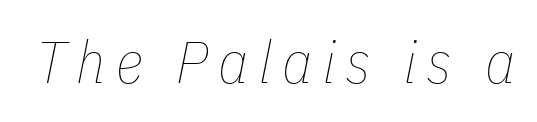
Decoration check: the copy has no underline. The letters advance in unequal steps, a hallmark of proportional type. This sample uses an oblique cut, with every glyph tilted off the vertical. This reads as an unemphasized weight, regular at the heaviest.
